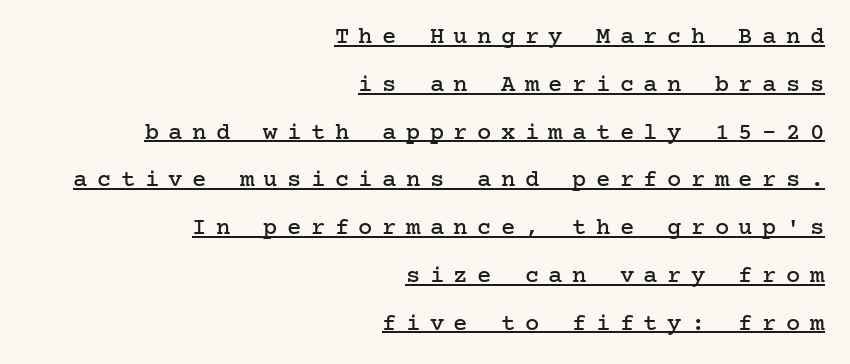
Does the copy run flush right? Yes — the right margin is perfectly even. Is there any slant? The stems are plumb. Line spacing here is loose. What decoration does the sample have? An underline. What stands out about the letter spacing? Its width — letters are far apart.
